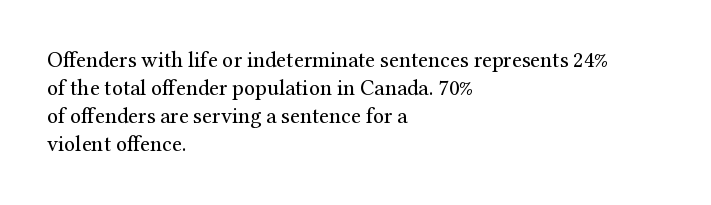
Q: Is the text bold? A: No.
Q: Is the text italic (slanted)? A: No, it is upright.
Q: Is the text underlined? A: No.
Q: How is the paragraph aligned? A: Left-aligned.
Q: Is the spacing between letters normal or unusually wide? A: Normal.
Q: Is the spacing between lines tight, normal or loose? A: Normal.
